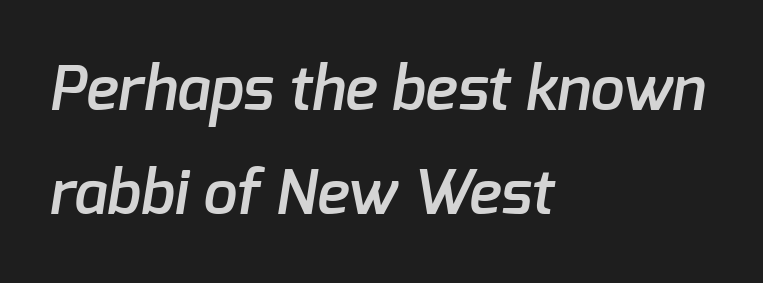
Q: Is the text bold? A: Semi-bold.
Q: Is the typeface a serif or a sans-serif typeface? A: Sans-serif.
Q: Is the text underlined? A: No.
Q: How is the paragraph aligned? A: Left-aligned.
Q: Is the spacing between letters normal or unusually wide? A: Normal.
Q: Width (condensed, normal, or wide)? A: Normal.
Q: Stroke contrast? A: Low.
Q: x-height? A: Medium.
Q: Monospaced? A: No.
